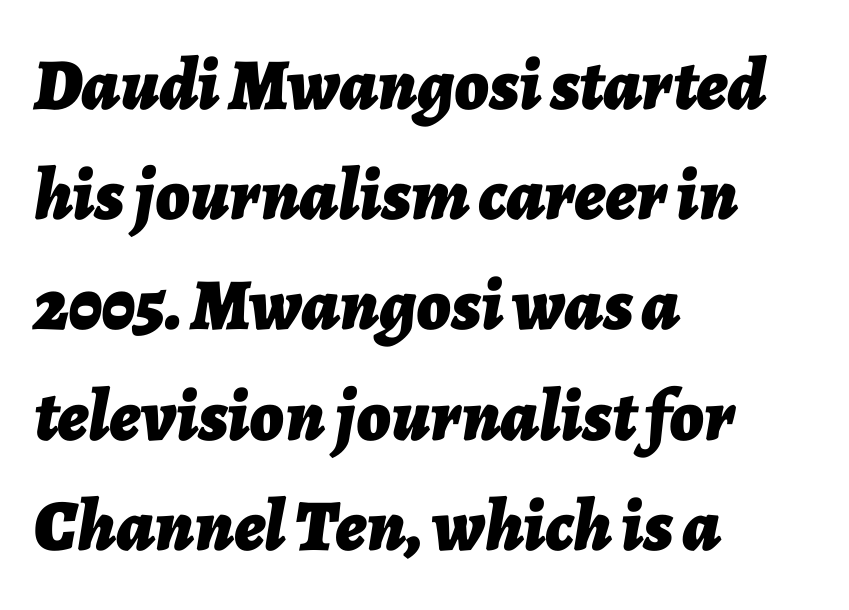
{"italic": "yes", "lean": "right", "slant_degrees": 7, "bold": "yes", "weight": "bold", "width": "normal", "stroke_contrast": "low", "x_height": "medium", "monospaced": "no", "underline": "no", "align": "left", "line_spacing": "normal", "line_spacing_ratio": 1.51, "letter_spacing": "normal", "letter_spacing_em": 0.0, "glyph_px": 73}
